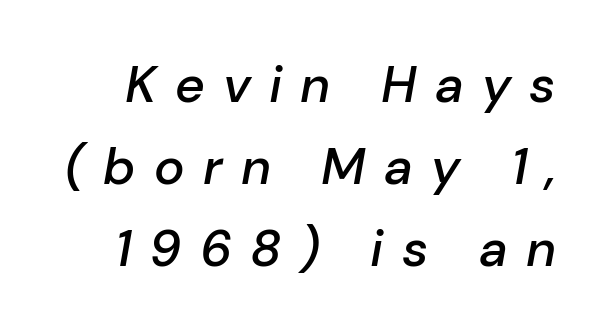
Q: Is the text bold? A: Semi-bold.
Q: Is the text italic (slanted)? A: Yes, it leans right by about 10 degrees.
Q: Is the text underlined? A: No.
Q: Is the spacing between letters normal or unusually wide? A: Unusually wide.
Q: Is the spacing between lines tight, normal or loose? A: Normal.
Q: Width (condensed, normal, or wide)? A: Normal.
Q: Stroke contrast? A: Low.
Q: x-height? A: Medium.
Q: Monospaced? A: No.
